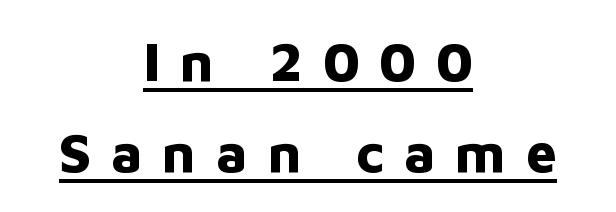
{"serif": "no", "italic": "no", "bold": "yes", "weight": "bold", "width": "normal", "stroke_contrast": "low", "x_height": "medium", "monospaced": "no", "underline": "yes", "align": "center", "line_spacing": "normal", "line_spacing_ratio": 1.66, "letter_spacing": "wide", "letter_spacing_em": 0.36, "glyph_px": 55}
